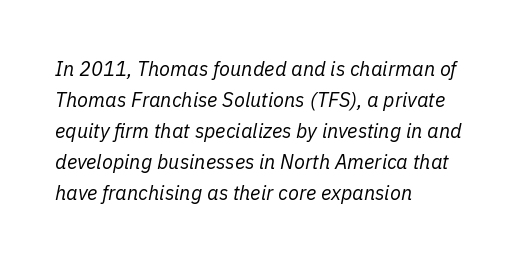
Q: Is the text bold? A: No.
Q: Is the text italic (slanted)? A: Yes, it leans right by about 11 degrees.
Q: Is the text underlined? A: No.
Q: How is the paragraph aligned? A: Left-aligned.
Q: Is the spacing between letters normal or unusually wide? A: Normal.
Q: Is the spacing between lines tight, normal or loose? A: Normal.
